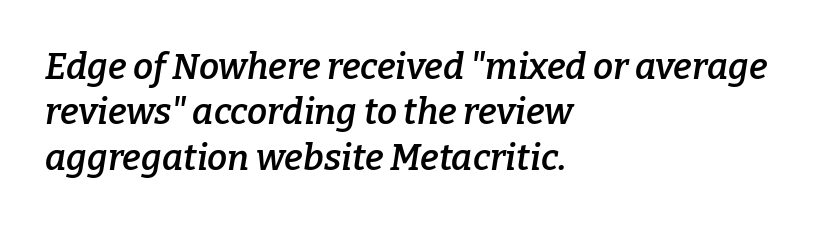
The image shows 36 px semibold serif type, italic (leaning right); set left-aligned, normal line spacing (1.26x), normal letter spacing, not underlined; low stroke contrast and a medium x-height.
